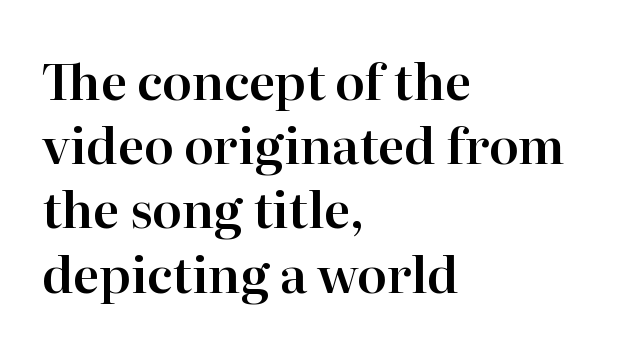
The image shows 49 px serif type, upright; set left-aligned, normal line spacing (1.31x), normal letter spacing, not underlined; high stroke contrast and a medium x-height.
